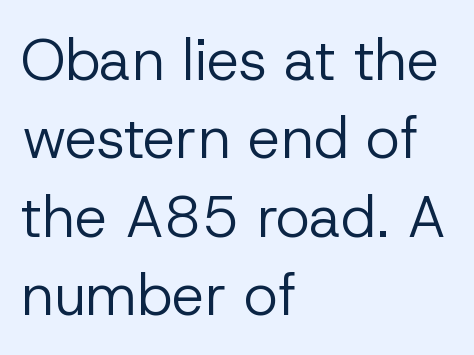
The image shows 58 px regular-weight sans-serif type, upright; set left-aligned, normal line spacing (1.35x), normal letter spacing, not underlined; low stroke contrast and a medium x-height.
